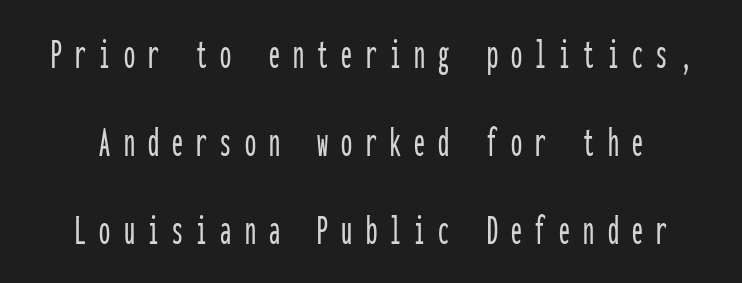
The space directly below the letters is spotless. The rendering uses typewriter-style spacing with identical character cells. Is the letter spacing exaggerated? Yes — the characters are pushed far apart. Classification — sans serif. These lines were composed using upright roman letters.
